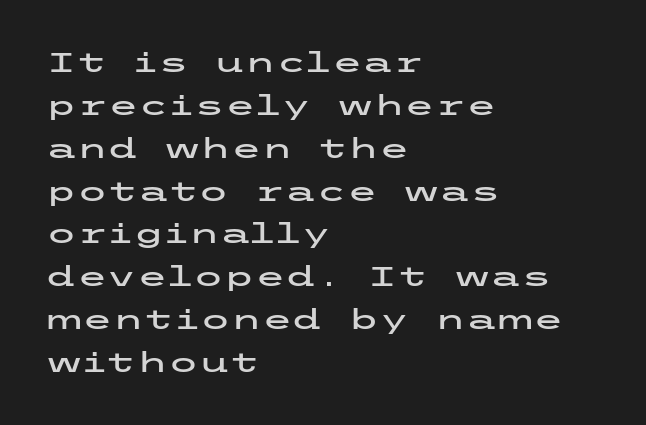
The image shows 28 px wide sans-serif type, upright; set left-aligned, normal line spacing (1.53x), normal letter spacing, not underlined; low stroke contrast and a medium x-height.
